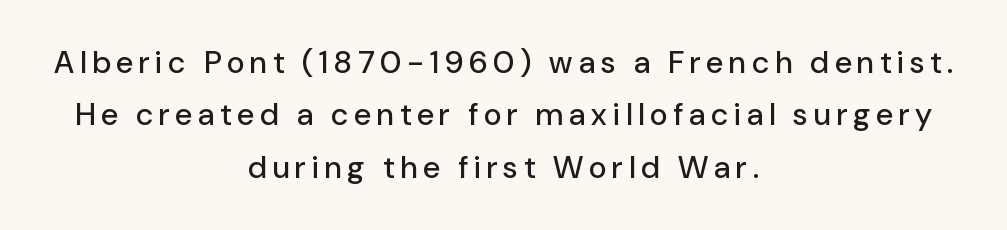
Honestly, there is no underline to notice here at all. A typesetter would label this face a sans. Both edges are ragged and mirror each other, which tells us the setting is centered. The passage shown is typed in a proportional face where columns would drift.
